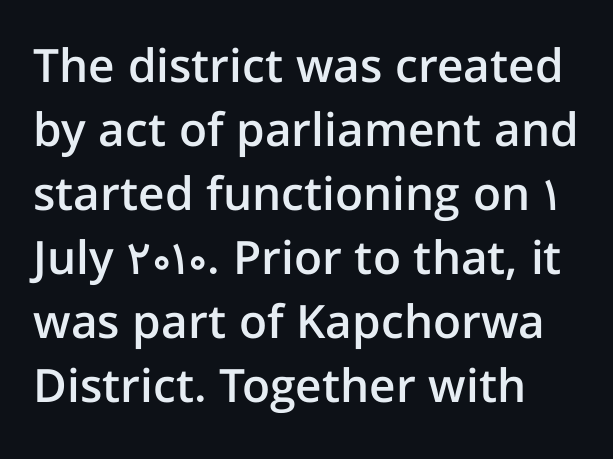
The image shows 46 px semibold sans-serif type, upright; set normal line spacing (1.39x), normal letter spacing, not underlined; low stroke contrast and a medium x-height.
